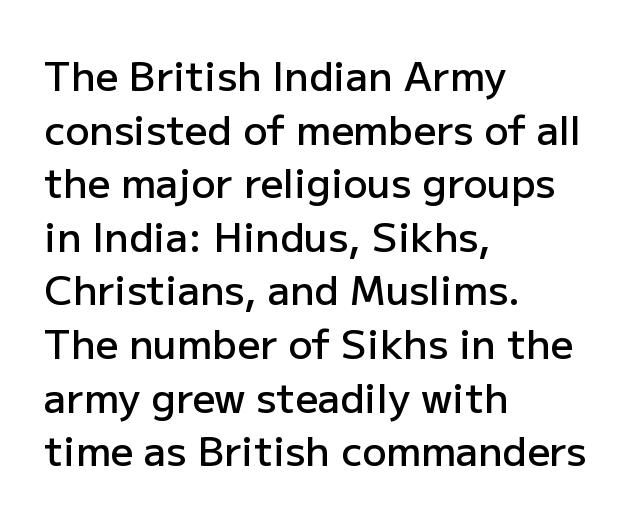
This rendering features lettering with no underline. I'd describe the lettering as semibold — firm but not a full bold. Is there any slant? The stems are plumb. The characters display no serif detailing; their extremities are plain. Think of a printed novel: that variable character pitch is what you see here.
